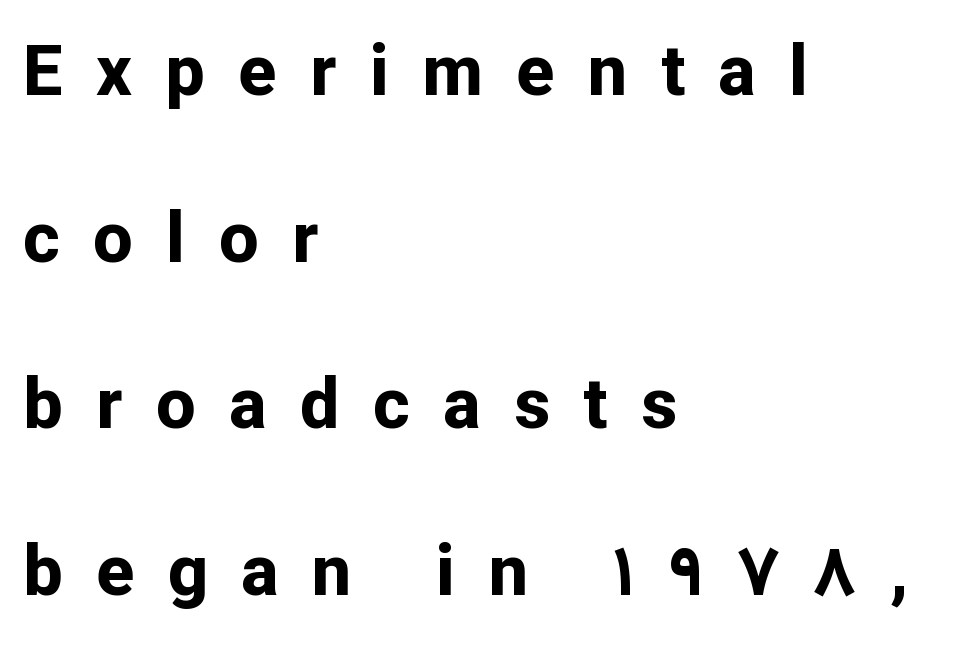
Q: Is the text bold? A: Yes.
Q: Is the text italic (slanted)? A: No, it is upright.
Q: Is the typeface a serif or a sans-serif typeface? A: Sans-serif.
Q: Is the text underlined? A: No.
Q: How is the paragraph aligned? A: Left-aligned.
Q: Is the spacing between letters normal or unusually wide? A: Unusually wide.
Q: Is the spacing between lines tight, normal or loose? A: Loose.
Q: Width (condensed, normal, or wide)? A: Normal.
Q: Stroke contrast? A: Low.
Q: x-height? A: Medium.
Q: Monospaced? A: No.
